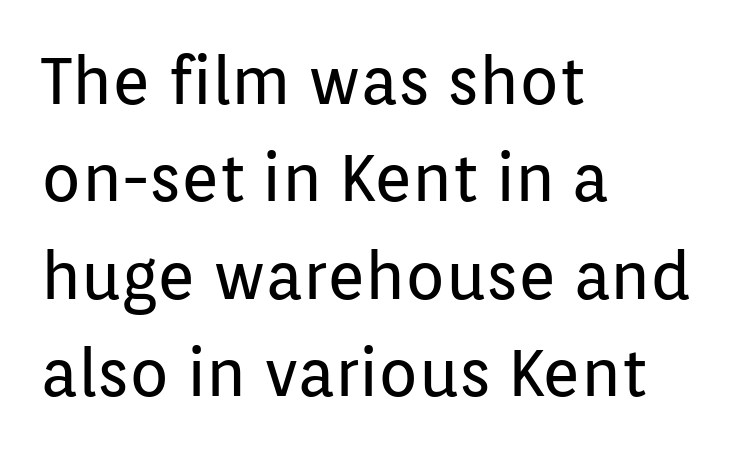
{"serif": "no", "italic": "no", "bold": "no", "weight": "regular", "width": "normal", "stroke_contrast": "low", "x_height": "medium", "monospaced": "no", "underline": "no", "align": "left", "line_spacing": "normal", "line_spacing_ratio": 1.5, "letter_spacing": "normal", "letter_spacing_em": 0.0, "glyph_px": 65}
